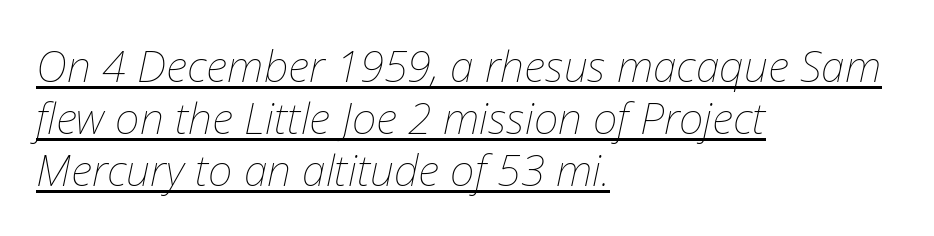
{"italic": "yes", "lean": "right", "slant_degrees": 12, "bold": "no", "weight": "thin", "width": "normal", "stroke_contrast": "low", "x_height": "medium", "monospaced": "no", "underline": "yes", "align": "left", "line_spacing_ratio": 1.21, "letter_spacing": "normal", "letter_spacing_em": 0.0, "glyph_px": 43}
